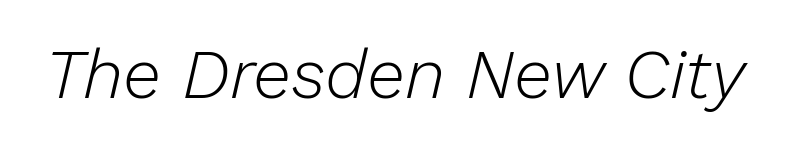
{"italic": "yes", "lean": "right", "slant_degrees": 13, "bold": "no", "weight": "light", "width": "normal", "stroke_contrast": "low", "x_height": "medium", "monospaced": "no", "underline": "no", "letter_spacing": "normal", "letter_spacing_em": 0.0, "glyph_px": 69}
